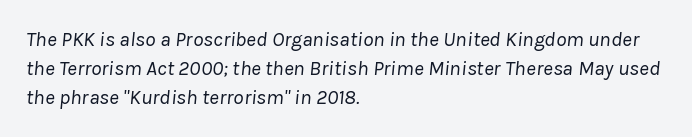
Q: Is the text bold? A: No.
Q: Is the text italic (slanted)? A: Yes, it leans right by about 8 degrees.
Q: Is the text underlined? A: No.
Q: How is the paragraph aligned? A: Left-aligned.
Q: Is the spacing between letters normal or unusually wide? A: Normal.
Q: Is the spacing between lines tight, normal or loose? A: Normal.
